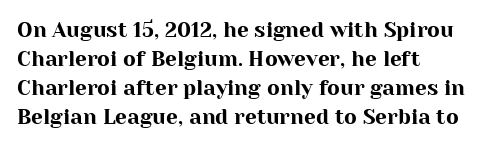
{"italic": "no", "underline": "no", "align": "left", "line_spacing": "normal", "line_spacing_ratio": 1.38, "letter_spacing": "normal", "letter_spacing_em": 0.0, "glyph_px": 21}
